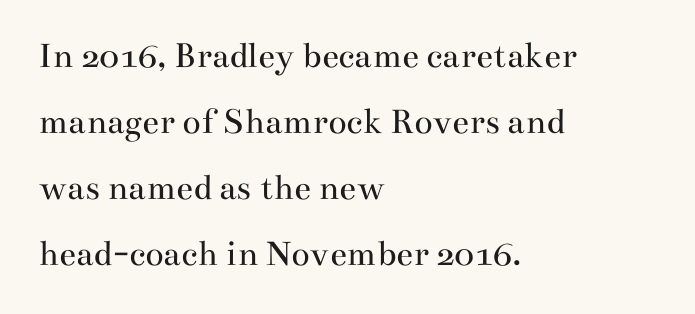
Q: Is the text bold? A: No.
Q: Is the text italic (slanted)? A: No, it is upright.
Q: Is the typeface a serif or a sans-serif typeface? A: Serif.
Q: Is the text underlined? A: No.
Q: How is the paragraph aligned? A: Left-aligned.
Q: Is the spacing between letters normal or unusually wide? A: Normal.
Q: Width (condensed, normal, or wide)? A: Wide.
Q: Stroke contrast? A: Medium.
Q: x-height? A: Small.
Q: Monospaced? A: No.
